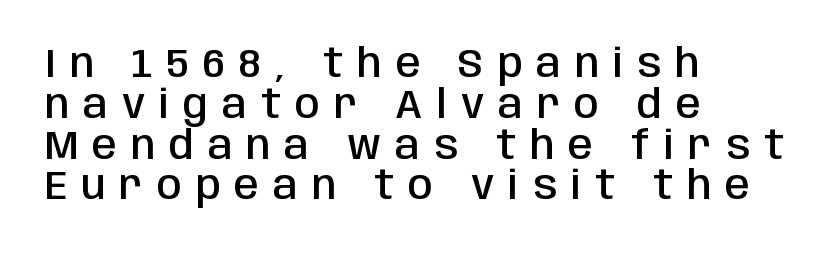
{"serif": "no", "italic": "no", "bold": "semi", "weight": "semibold", "width": "condensed", "stroke_contrast": "low", "x_height": "large", "monospaced": "no", "underline": "no", "align": "left", "line_spacing": "tight", "line_spacing_ratio": 1.02, "letter_spacing": "wide", "letter_spacing_em": 0.35, "glyph_px": 40}
